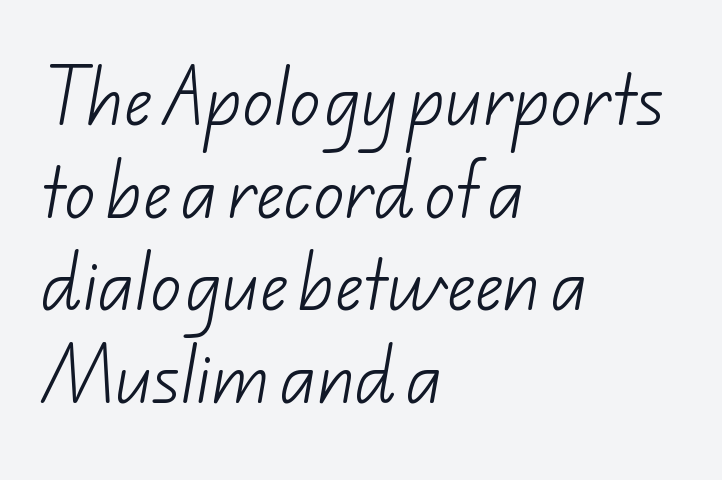
{"serif": "no", "bold": "no", "weight": "light", "width": "normal", "stroke_contrast": "low", "x_height": "small", "monospaced": "no", "underline": "no", "align": "left", "line_spacing": "normal", "line_spacing_ratio": 1.52, "letter_spacing": "normal", "letter_spacing_em": 0.0, "glyph_px": 61}
